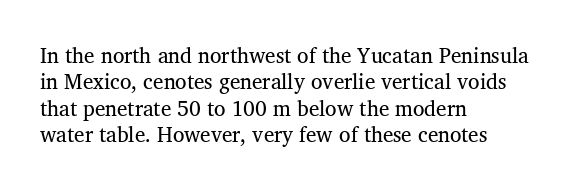
The rendering uses a moderate line-height, typical for paragraphs. Only glyphs here, with clear space below each row. The passage is arranged the way most books set body copy — flush left. Spacing between characters is what you'd get straight out of the box.
